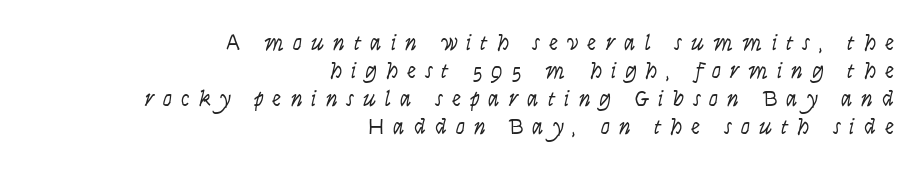
The image shows 23 px text type; set right-aligned, line spacing 1.22x, unusually wide letter spacing (+0.39 em), not underlined.
